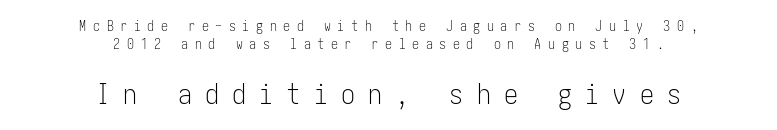
The image shows 28 px light, condensed sans-serif type, upright; set centered, normal line spacing (1.31x), unusually wide letter spacing (+0.47 em), not underlined; the second (bottom) block is 2.0x larger; low stroke contrast and a medium x-height.
